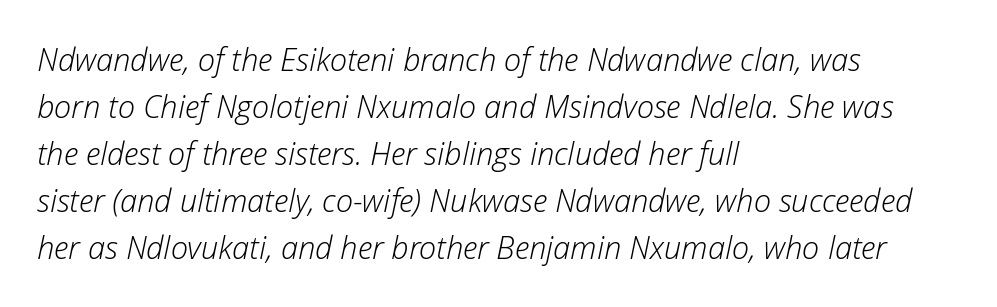
Q: Is the text bold? A: No.
Q: Is the text italic (slanted)? A: Yes, it leans right by about 12 degrees.
Q: Is the text underlined? A: No.
Q: How is the paragraph aligned? A: Left-aligned.
Q: Is the spacing between letters normal or unusually wide? A: Normal.
Q: Is the spacing between lines tight, normal or loose? A: Normal.
Q: Width (condensed, normal, or wide)? A: Normal.
Q: Stroke contrast? A: Low.
Q: x-height? A: Medium.
Q: Monospaced? A: No.
